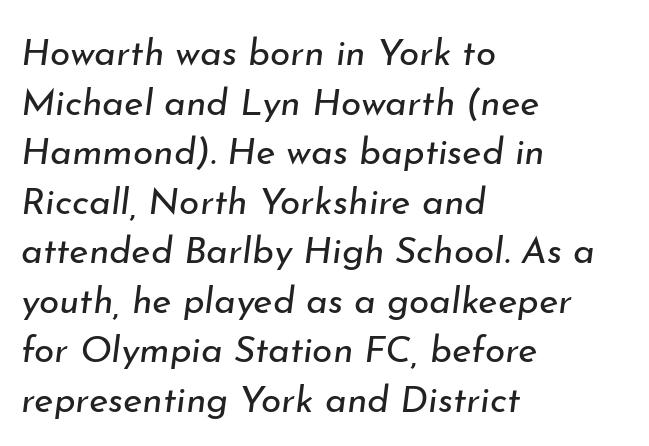
The image shows 37 px regular-weight type, italic (leaning right); set left-aligned, normal line spacing (1.34x), normal letter spacing, not underlined; low stroke contrast and a small x-height.
